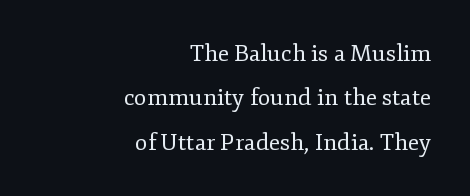
{"italic": "no", "bold": "no", "underline": "no", "align": "right", "line_spacing": "loose", "line_spacing_ratio": 1.93, "letter_spacing": "normal", "letter_spacing_em": 0.0, "glyph_px": 23}
